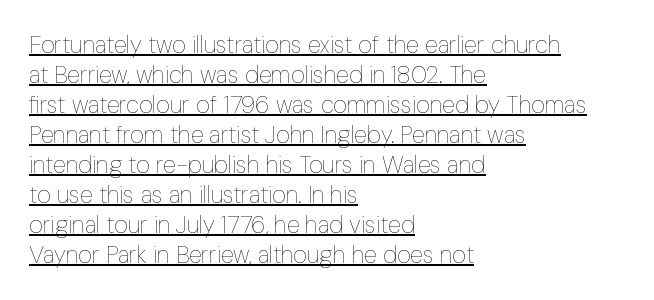
{"italic": "no", "bold": "no", "underline": "yes", "align": "left", "line_spacing": "normal", "line_spacing_ratio": 1.25, "letter_spacing": "normal", "letter_spacing_em": 0.0, "glyph_px": 24}
